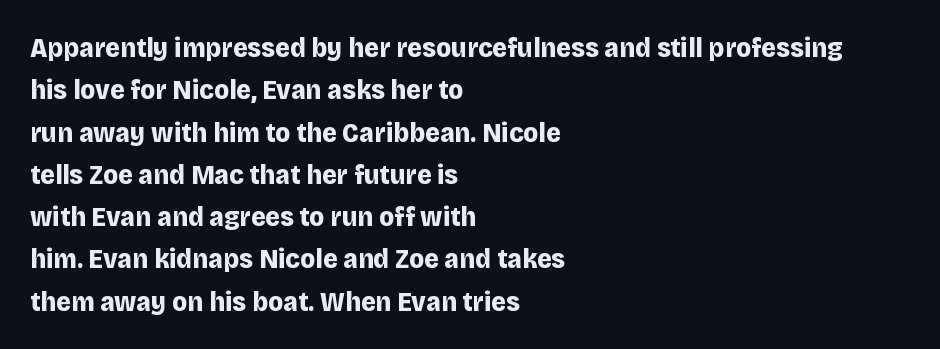
The image shows 28 px bold sans-serif type, upright; set left-aligned, normal line spacing (1.51x), normal letter spacing, not underlined; low stroke contrast and a large x-height.
